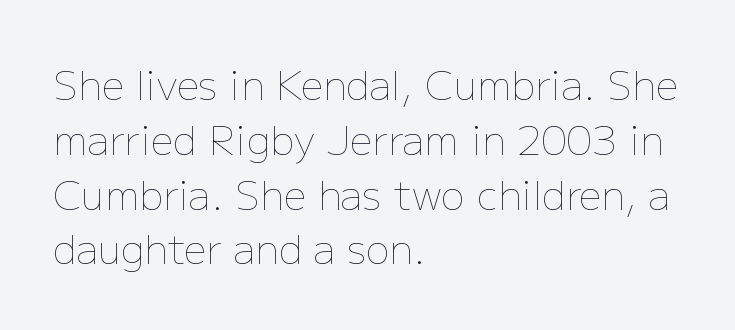
{"italic": "no", "bold": "no", "weight": "thin", "width": "normal", "stroke_contrast": "low", "x_height": "medium", "monospaced": "no", "underline": "no", "align": "left", "line_spacing": "normal", "line_spacing_ratio": 1.37, "letter_spacing": "normal", "letter_spacing_em": 0.0, "glyph_px": 40}
